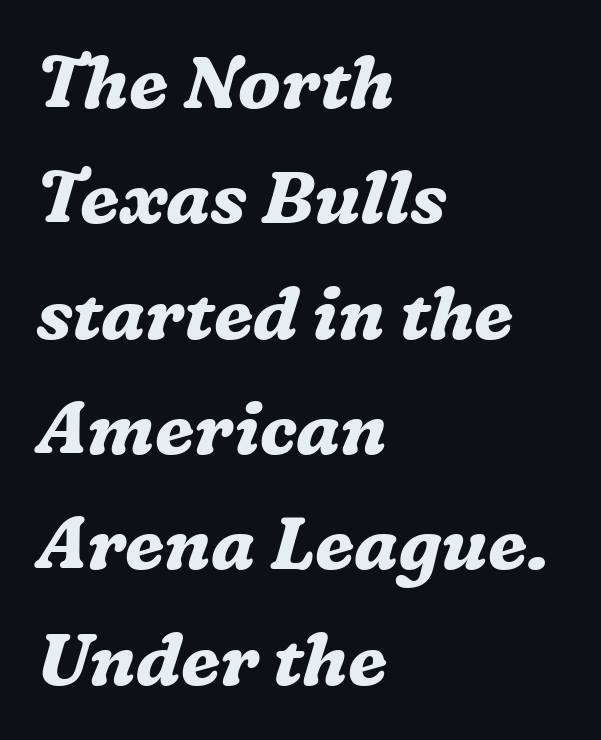
Think of a printed novel: that variable character pitch is what you see here. Anything drawn beneath the words? Only blank space. A classic flush-left, rag-right setting is used for this passage. In terms of weight, the rendering is a true, heavy bold.
